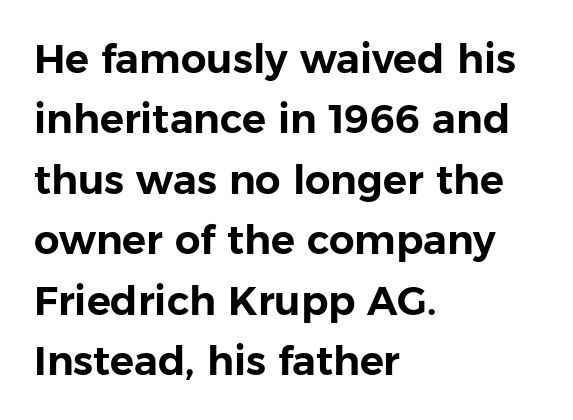
Is the block centered? No — it sits flush against the left margin. Has an underline been added? It has not. Students, observe: this is what conventionally led text looks like. Proportional: the letters do not fall into vertical columns. No italicization has been applied; the sample stays upright.
